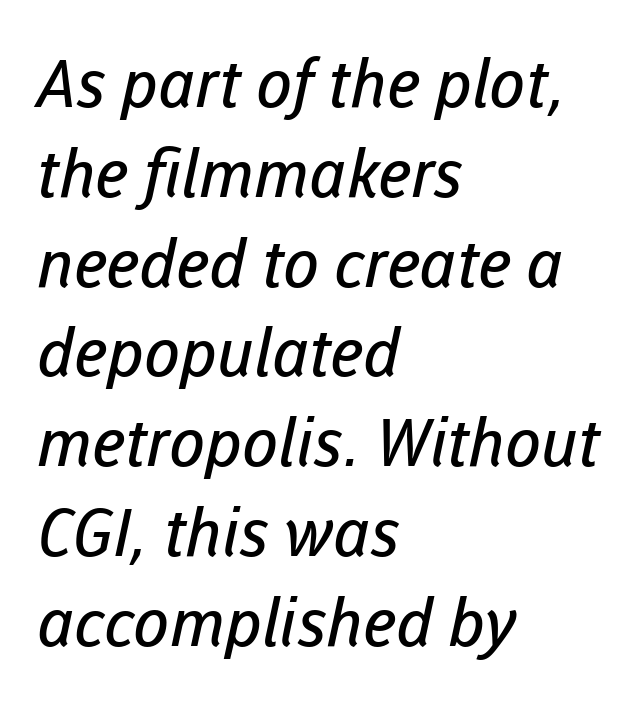
Q: Is the text bold? A: No.
Q: Is the typeface a serif or a sans-serif typeface? A: Sans-serif.
Q: Is the text underlined? A: No.
Q: How is the paragraph aligned? A: Left-aligned.
Q: Is the spacing between letters normal or unusually wide? A: Normal.
Q: Is the spacing between lines tight, normal or loose? A: Normal.
Q: Width (condensed, normal, or wide)? A: Normal.
Q: Stroke contrast? A: Low.
Q: x-height? A: Medium.
Q: Monospaced? A: No.
